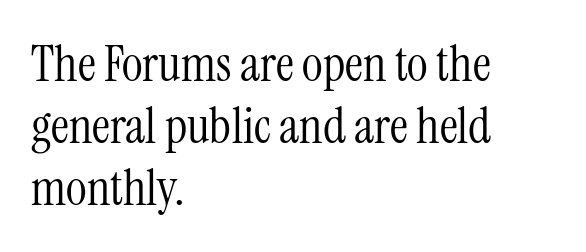
The rendering shows small feet on the letterforms — a serif design. Stroke mass is kept to a normal reading level or below. Left-aligned paragraph, ragged on the right. A roman cut, with each character standing at attention.
